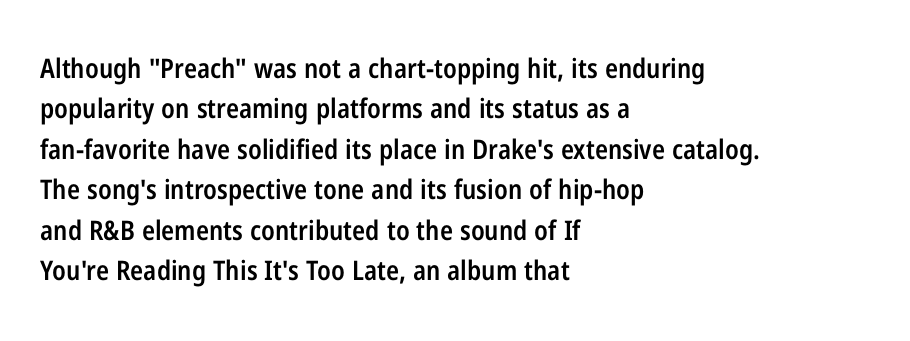
{"italic": "no", "bold": "semi", "underline": "no", "align": "left", "line_spacing": "normal", "line_spacing_ratio": 1.5, "letter_spacing": "normal", "letter_spacing_em": 0.0, "glyph_px": 27}
